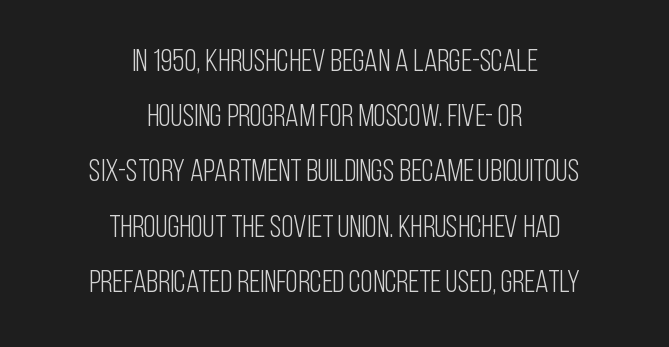
{"serif": "no", "italic": "no", "bold": "no", "weight": "light", "width": "condensed", "stroke_contrast": "low", "x_height": "large", "monospaced": "no", "underline": "no", "align": "center", "line_spacing_ratio": 1.78, "letter_spacing": "normal", "letter_spacing_em": 0.0, "glyph_px": 31}
